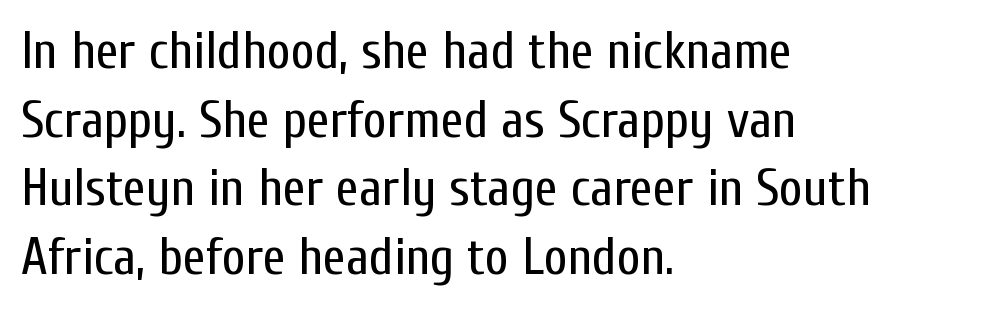
Q: Is the text bold? A: No.
Q: Is the text italic (slanted)? A: No, it is upright.
Q: Is the typeface a serif or a sans-serif typeface? A: Sans-serif.
Q: Is the text underlined? A: No.
Q: How is the paragraph aligned? A: Left-aligned.
Q: Is the spacing between letters normal or unusually wide? A: Normal.
Q: Is the spacing between lines tight, normal or loose? A: Normal.
Q: Width (condensed, normal, or wide)? A: Condensed.
Q: Stroke contrast? A: Low.
Q: x-height? A: Medium.
Q: Monospaced? A: No.
